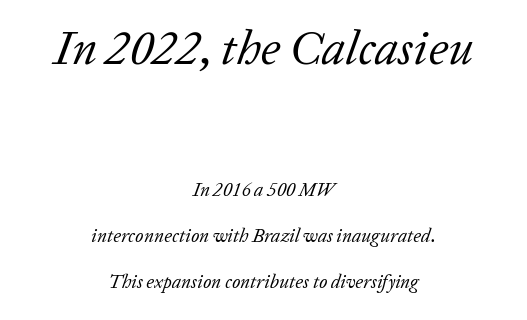
{"serif": "yes", "italic": "yes", "lean": "right", "slant_degrees": 20, "bold": "no", "weight": "regular", "width": "normal", "stroke_contrast": "low", "x_height": "medium", "monospaced": "no", "underline": "no", "align": "center", "line_spacing": "loose", "line_spacing_ratio": 2.41, "letter_spacing": "normal", "letter_spacing_em": 0.0, "larger_block": "first", "size_ratio": 2.53, "glyph_px": 48}
